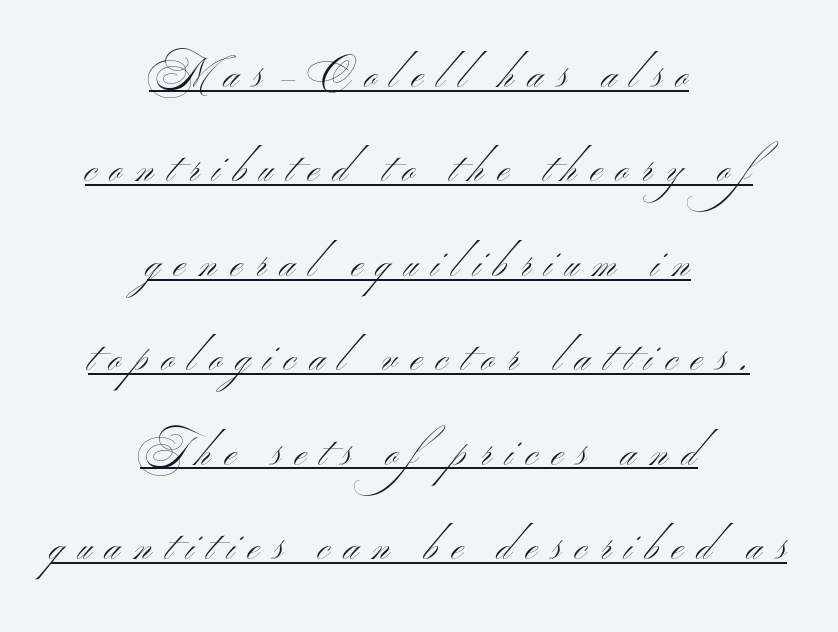
{"serif": "no", "bold": "no", "weight": "light", "width": "wide", "stroke_contrast": "medium", "x_height": "small", "monospaced": "no", "underline": "yes", "align": "center", "line_spacing": "loose", "line_spacing_ratio": 2.42, "letter_spacing": "wide", "letter_spacing_em": 0.36, "glyph_px": 39}
